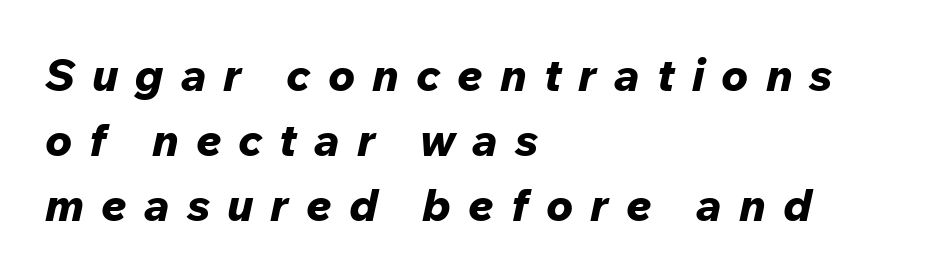
Q: Is the text bold? A: Yes.
Q: Is the text italic (slanted)? A: Yes, it leans right by about 12 degrees.
Q: Is the text underlined? A: No.
Q: How is the paragraph aligned? A: Left-aligned.
Q: Is the spacing between letters normal or unusually wide? A: Unusually wide.
Q: Is the spacing between lines tight, normal or loose? A: Normal.
Q: Width (condensed, normal, or wide)? A: Normal.
Q: Stroke contrast? A: Low.
Q: x-height? A: Medium.
Q: Monospaced? A: No.
